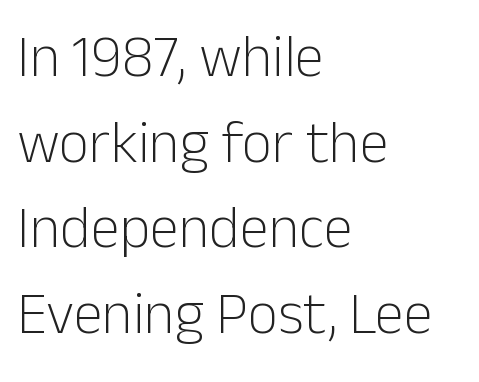
The image shows 59 px light sans-serif type, upright; set left-aligned, normal line spacing (1.45x), normal letter spacing, not underlined; low stroke contrast and a medium x-height.
